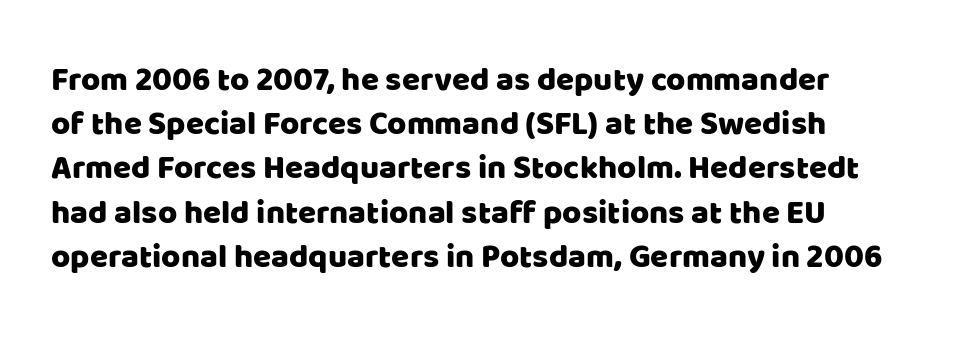
Q: Is the text italic (slanted)? A: No, it is upright.
Q: Is the typeface a serif or a sans-serif typeface? A: Sans-serif.
Q: Is the text underlined? A: No.
Q: Is the spacing between letters normal or unusually wide? A: Normal.
Q: Is the spacing between lines tight, normal or loose? A: Normal.
Q: Width (condensed, normal, or wide)? A: Normal.
Q: Stroke contrast? A: Low.
Q: x-height? A: Large.
Q: Monospaced? A: No.
